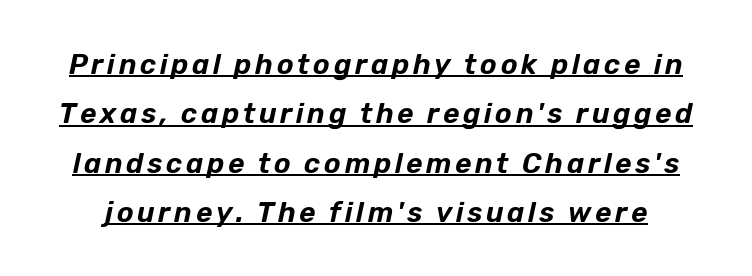
The image shows 28 px text type, italic (leaning right); set line spacing 1.76x, underlined; low stroke contrast and a medium x-height.
